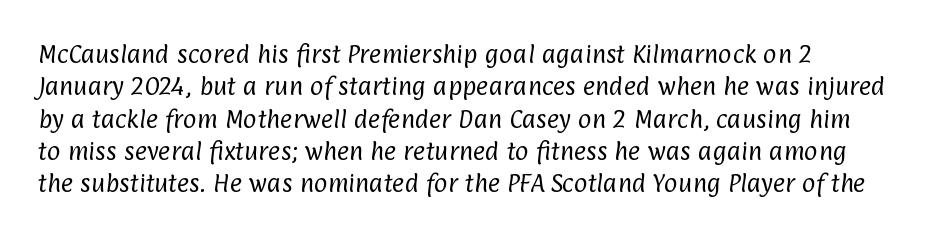
{"bold": "no", "underline": "no", "line_spacing": "normal", "line_spacing_ratio": 1.54, "letter_spacing": "normal", "letter_spacing_em": 0.0, "glyph_px": 21}
